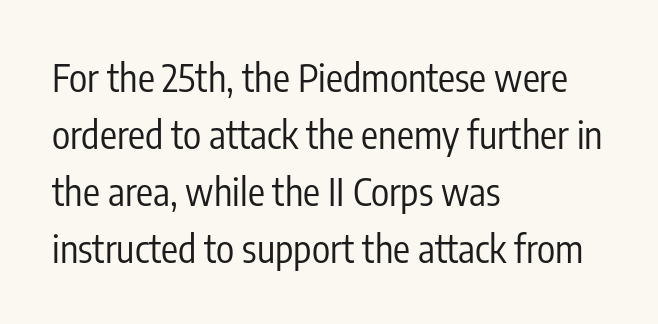
The letters advance in unequal steps, a hallmark of proportional type. Stems here are at most as thick as an everyday book face. Unmarked baselines from the first word to the last. Check where the strokes stop: nothing finishes them off — pure sans. Does the copy run flush right? No — it runs flush left. Default kerning and tracking; the words read as compact shapes.
